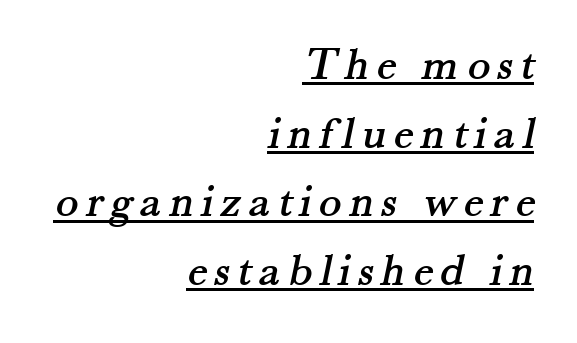
The passage shown is typed in a proportional face where columns would drift. This sample is right-justified, so line beginnings fall wherever the words allow. The lines sit at an ordinary, default distance from one another. What decoration does the sample have? An underline. This sample uses a serif face.
